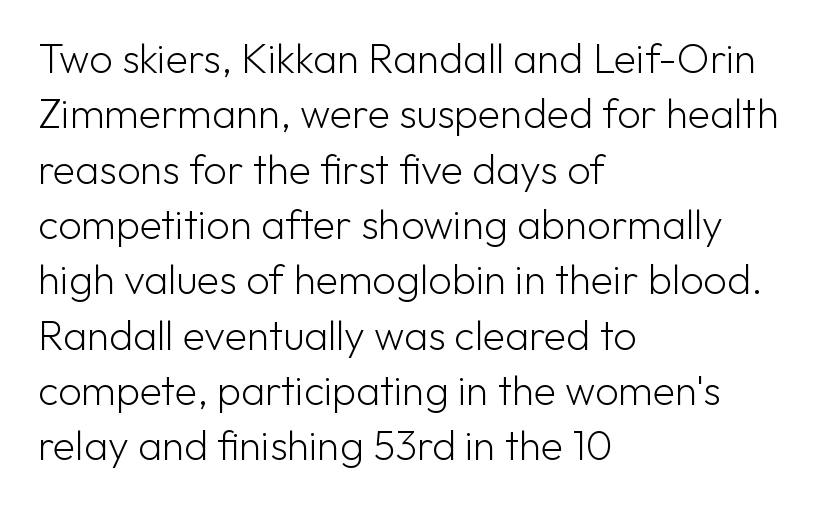
Q: Is the text bold? A: No.
Q: Is the text italic (slanted)? A: No, it is upright.
Q: Is the typeface a serif or a sans-serif typeface? A: Sans-serif.
Q: Is the text underlined? A: No.
Q: How is the paragraph aligned? A: Left-aligned.
Q: Is the spacing between letters normal or unusually wide? A: Normal.
Q: Is the spacing between lines tight, normal or loose? A: Normal.
Q: Width (condensed, normal, or wide)? A: Normal.
Q: Stroke contrast? A: Low.
Q: x-height? A: Medium.
Q: Monospaced? A: No.
